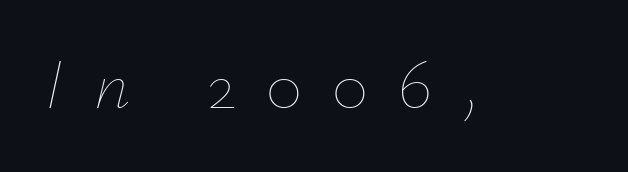
The image shows 71 px thin type, italic (leaning right); set unusually wide letter spacing (+0.43 em), not underlined; low stroke contrast and a small x-height.
